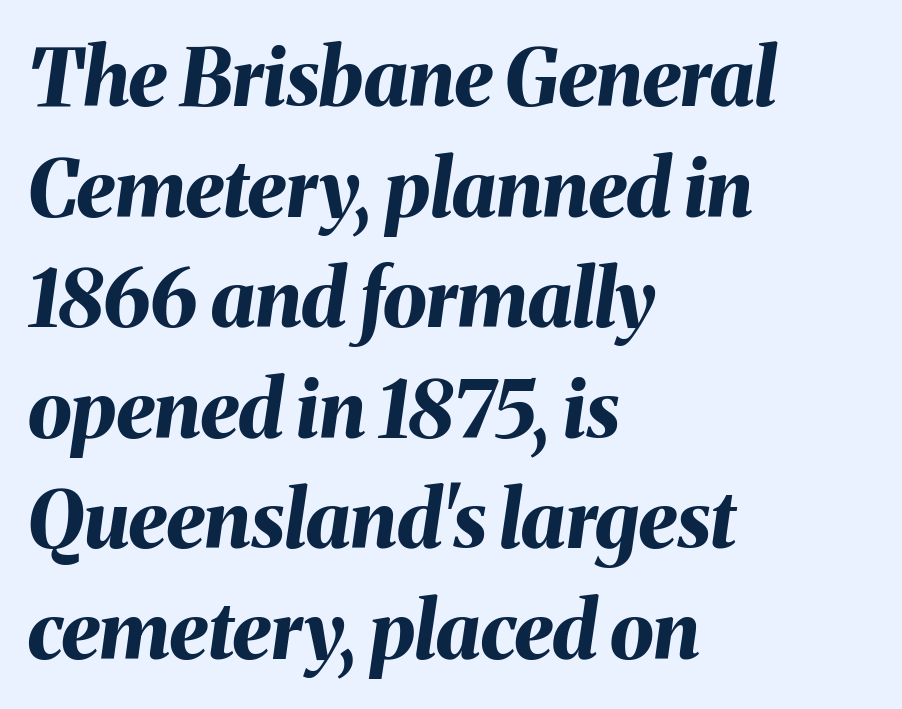
There's an unmistakable incline to the writing here. The face used here is rendered with its standard letterfit. Chunky letters — that's bold for sure. Casual observation: everything's shoved over to the left. These lines are rendered in a variable-pitch font. Compared with typical paragraphs, the rows here are spaced about the same.
